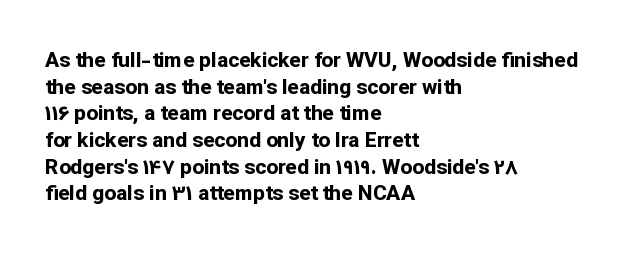
Q: Is the text bold? A: Yes.
Q: Is the text italic (slanted)? A: No, it is upright.
Q: Is the text underlined? A: No.
Q: How is the paragraph aligned? A: Left-aligned.
Q: Is the spacing between letters normal or unusually wide? A: Normal.
Q: Is the spacing between lines tight, normal or loose? A: Normal.
